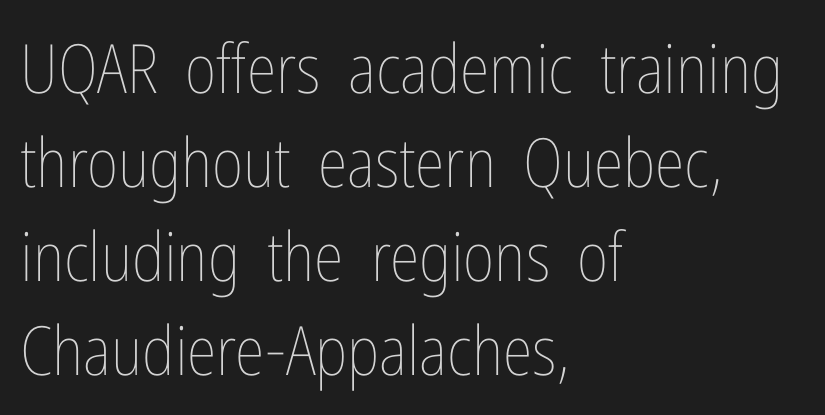
{"italic": "no", "bold": "no", "weight": "thin", "width": "condensed", "stroke_contrast": "low", "x_height": "medium", "monospaced": "no", "underline": "no", "align": "left", "line_spacing": "normal", "line_spacing_ratio": 1.38, "letter_spacing": "normal", "letter_spacing_em": 0.0, "glyph_px": 68}
